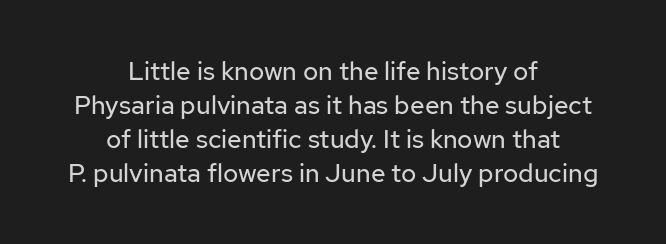
Q: Is the text bold? A: No.
Q: Is the text italic (slanted)? A: No, it is upright.
Q: Is the text underlined? A: No.
Q: How is the paragraph aligned? A: Centered.
Q: Is the spacing between letters normal or unusually wide? A: Normal.
Q: Is the spacing between lines tight, normal or loose? A: Normal.
